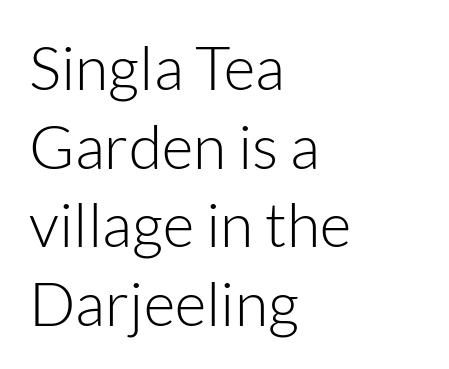
Compared with typical body copy, the letter spacing here is the same. Think of a printed novel: that variable character pitch is what you see here. Check the space under the baseline: it is left empty. Evenly set lines give the paragraph a standard silhouette. A typesetter would label this face a sans.
